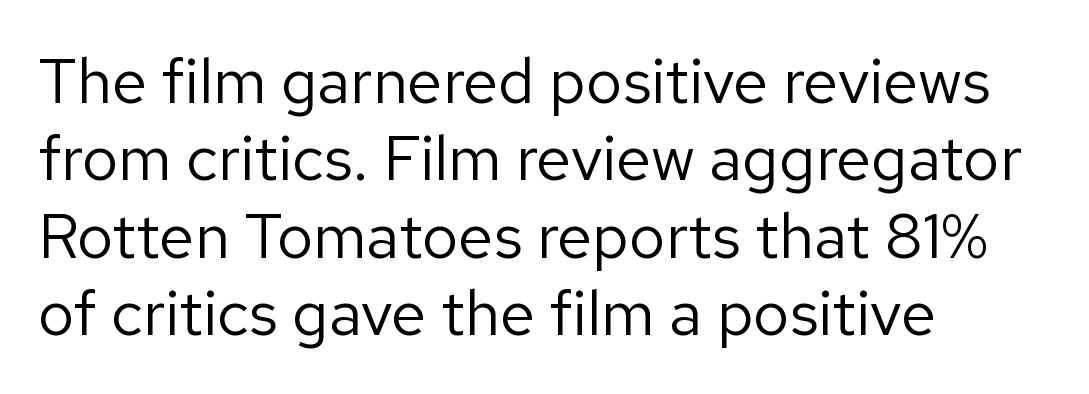
Letter spacing: default. Posture: upright roman. The string is rendered with underlining switched off. You can tell from the bare stems that sans-serif type was used.
